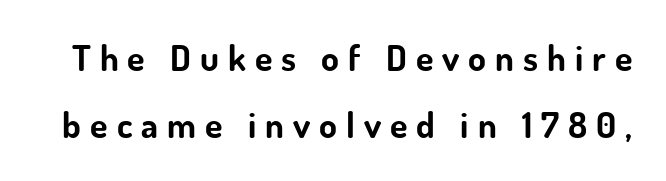
Bare-footed words on every line. Compared with typical body copy, the letter spacing here is much looser. Letterform terminals end flat and unadorned throughout the passage. The lettering stays uniformly vertical, giving the passage a roman look.
